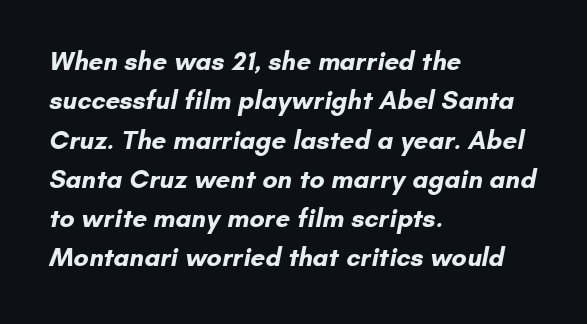
Q: Is the text bold? A: Yes.
Q: Is the text underlined? A: No.
Q: How is the paragraph aligned? A: Left-aligned.
Q: Is the spacing between letters normal or unusually wide? A: Normal.
Q: Is the spacing between lines tight, normal or loose? A: Normal.
